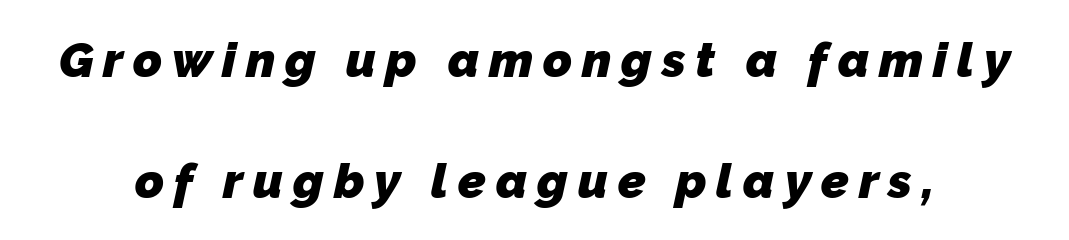
{"serif": "no", "bold": "yes", "weight": "heavy", "width": "normal", "stroke_contrast": "low", "x_height": "medium", "monospaced": "no", "underline": "no", "line_spacing": "loose", "line_spacing_ratio": 2.46, "letter_spacing": "wide", "letter_spacing_em": 0.2, "glyph_px": 49}
